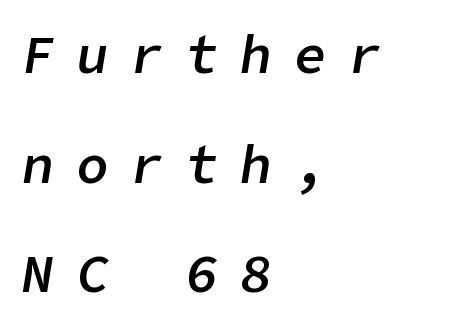
{"italic": "yes", "lean": "right", "slant_degrees": 9, "bold": "semi", "weight": "semibold", "width": "normal", "stroke_contrast": "low", "x_height": "medium", "underline": "no", "align": "left", "line_spacing": "loose", "line_spacing_ratio": 2.03, "letter_spacing": "wide", "letter_spacing_em": 0.41, "glyph_px": 54}
